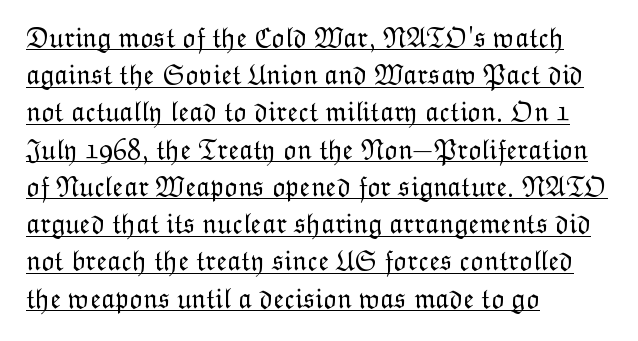
Nope, not italic — everything's standing straight. The face used here is proportionally spaced, like ordinary book or web type. Letter spacing: default. Line beginnings align vertically; line endings do not.
